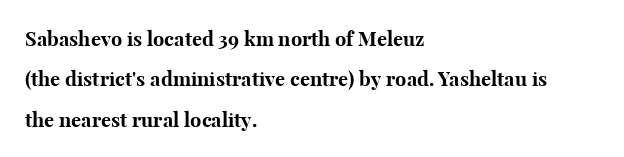
Words float on clear page, feet unadorned. This rendering leaves character spacing at its baseline value. Italic? Not at all — the glyphs are vertical. Line starts are locked; line ends wander.
